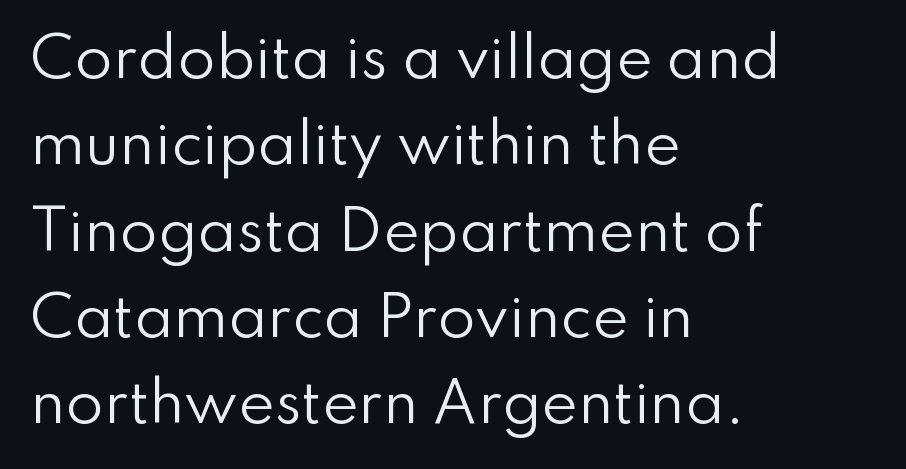
Note the varied advance widths — an 'i' is clearly narrower than an 'm'. Anything drawn beneath the words? Only blank space. The passage shown is not bold in any degree. This sample uses plain, unmodified letter spacing.
